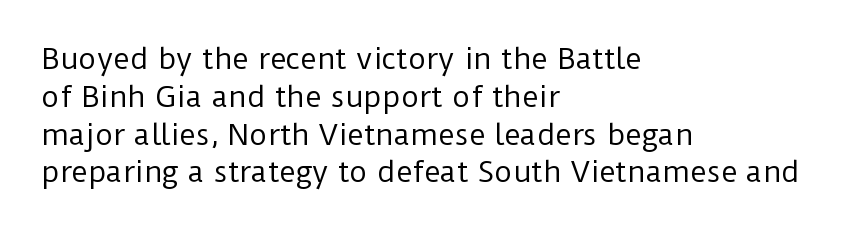
{"serif": "no", "italic": "no", "bold": "no", "weight": "regular", "width": "normal", "stroke_contrast": "low", "x_height": "medium", "monospaced": "no", "underline": "no", "align": "left", "line_spacing": "normal", "line_spacing_ratio": 1.35, "letter_spacing": "normal", "letter_spacing_em": 0.0, "glyph_px": 28}
